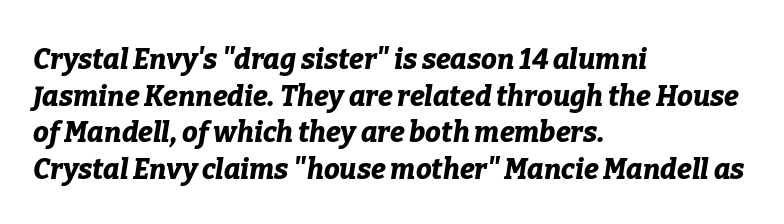
The image shows 28 px bold type, italic (leaning right); set left-aligned, normal line spacing (1.31x), normal letter spacing, not underlined; low stroke contrast and a medium x-height.
